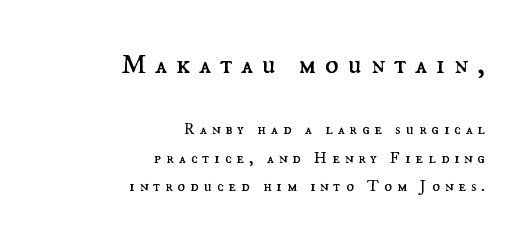
When letters stand straight like this, we call the style roman or upright. The designer gave the opening block more size than the closing block. Tracking value appears strongly positive — letters spread wide. Bare-footed words on every line.
